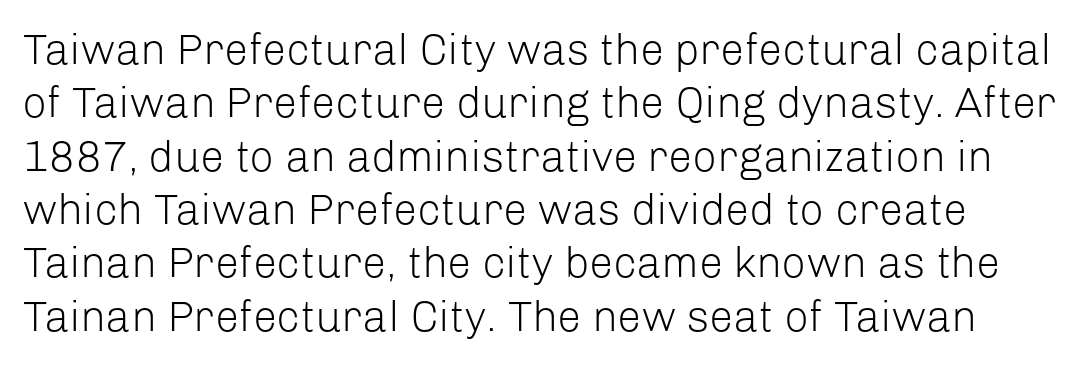
The font sits on the lighter half of the weight spectrum, regular included. Unlike a traditional serif, this face leaves its strokes unadorned. Note the varied advance widths — an 'i' is clearly narrower than an 'm'. Tracking here is standard; glyphs follow each other at the usual distance. Unmarked baselines from the first word to the last.
